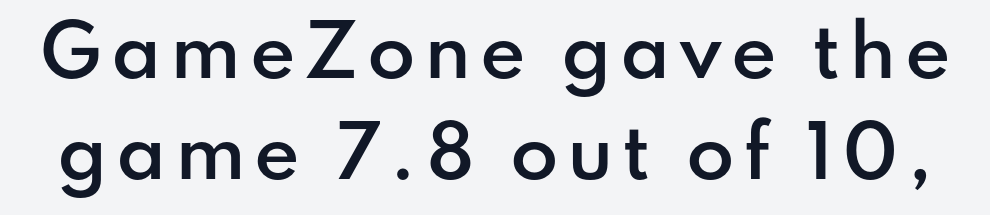
Q: Is the text bold? A: Semi-bold.
Q: Is the text italic (slanted)? A: No, it is upright.
Q: Is the typeface a serif or a sans-serif typeface? A: Sans-serif.
Q: Is the text underlined? A: No.
Q: Is the spacing between lines tight, normal or loose? A: Normal.
Q: Width (condensed, normal, or wide)? A: Normal.
Q: Stroke contrast? A: Low.
Q: x-height? A: Small.
Q: Monospaced? A: No.
